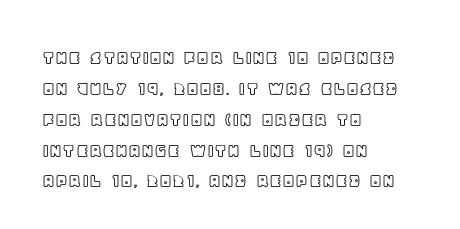
Q: Is the text italic (slanted)? A: No, it is upright.
Q: Is the text underlined? A: No.
Q: How is the paragraph aligned? A: Left-aligned.
Q: Is the spacing between letters normal or unusually wide? A: Normal.
Q: Is the spacing between lines tight, normal or loose? A: Normal.
